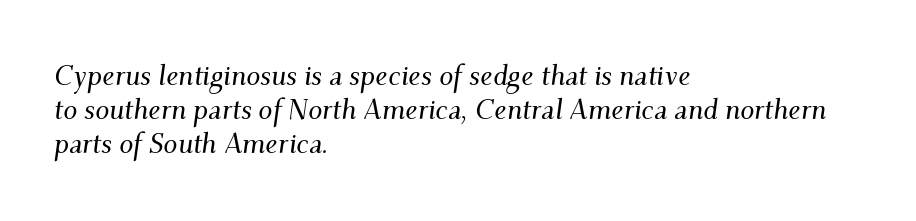
The setting favours the left margin, as ordinary paragraphs usually do. These lines are composed in type with serifs. Slant detected: the letters are inclined. What stands out about the letter spacing? Nothing — it is the standard amount. Words float on clear page, feet unadorned. The rendering uses natural spacing where letterforms have individual widths.
